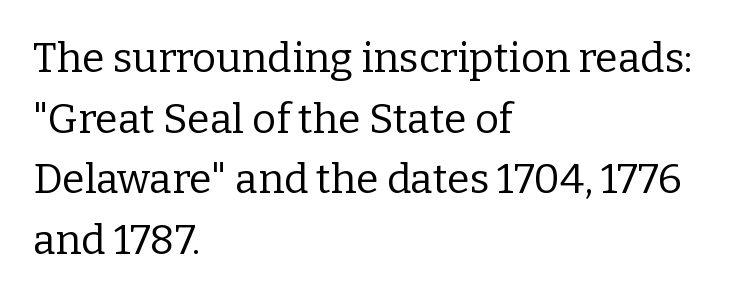
{"serif": "yes", "italic": "no", "bold": "no", "weight": "regular", "width": "normal", "stroke_contrast": "low", "x_height": "medium", "monospaced": "no", "underline": "no", "align": "left", "line_spacing": "normal", "line_spacing_ratio": 1.48, "letter_spacing": "normal", "letter_spacing_em": 0.0, "glyph_px": 41}
